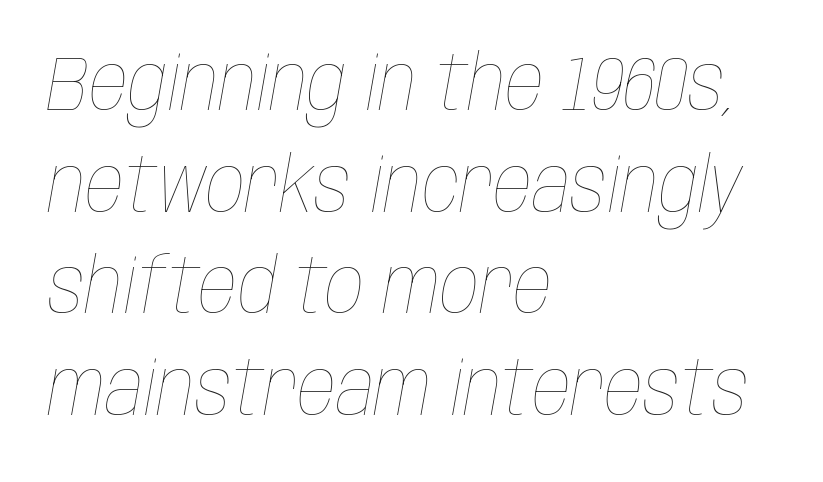
Line starts are locked; line ends wander. Compared with typical body copy, the letter spacing here is the same. Decoration check: the copy has no underline. Nothing heavy about these letters — not bold at all.
